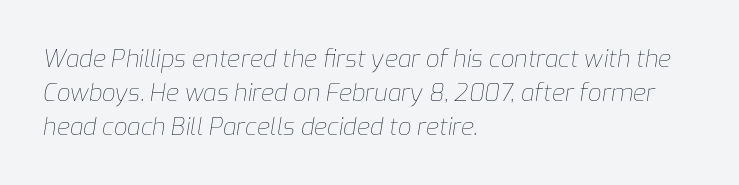
{"italic": "yes", "lean": "right", "slant_degrees": 9, "bold": "no", "underline": "no", "align": "left", "line_spacing": "normal", "line_spacing_ratio": 1.41, "letter_spacing": "normal", "letter_spacing_em": 0.0, "glyph_px": 24}
